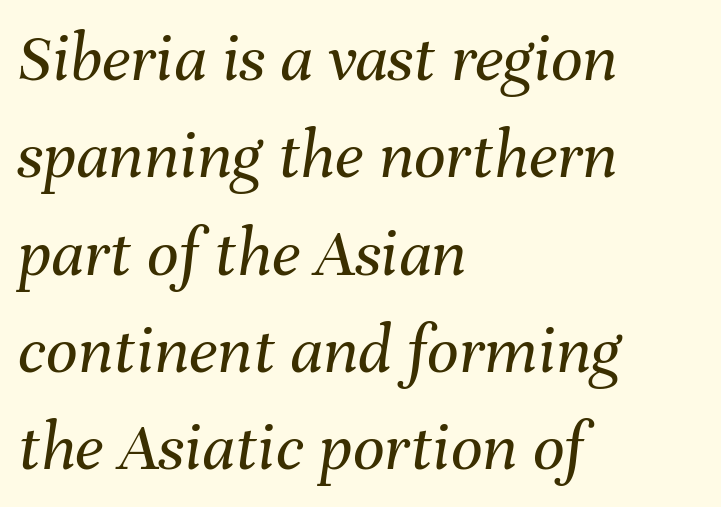
{"italic": "yes", "lean": "right", "slant_degrees": 8, "bold": "no", "weight": "regular", "width": "normal", "stroke_contrast": "medium", "x_height": "medium", "monospaced": "no", "underline": "no", "align": "left", "line_spacing": "normal", "line_spacing_ratio": 1.39, "letter_spacing": "normal", "letter_spacing_em": 0.0, "glyph_px": 70}
